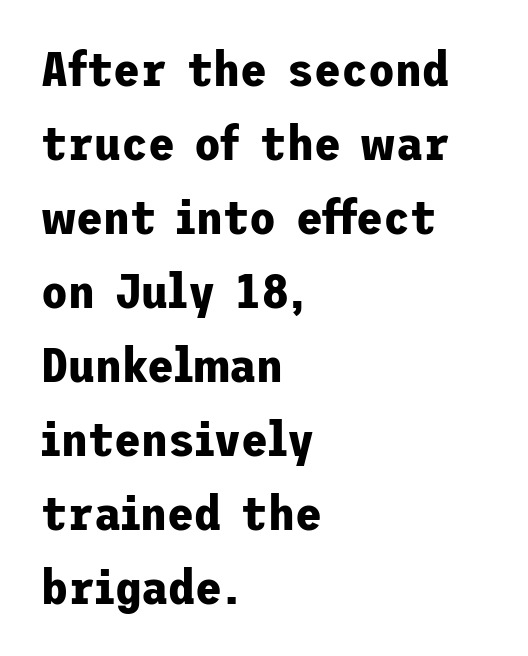
Q: Is the text bold? A: Yes.
Q: Is the text italic (slanted)? A: No, it is upright.
Q: Is the typeface a serif or a sans-serif typeface? A: Sans-serif.
Q: Is the text underlined? A: No.
Q: How is the paragraph aligned? A: Left-aligned.
Q: Is the spacing between letters normal or unusually wide? A: Normal.
Q: Is the spacing between lines tight, normal or loose? A: Normal.
Q: Width (condensed, normal, or wide)? A: Normal.
Q: Stroke contrast? A: Low.
Q: x-height? A: Medium.
